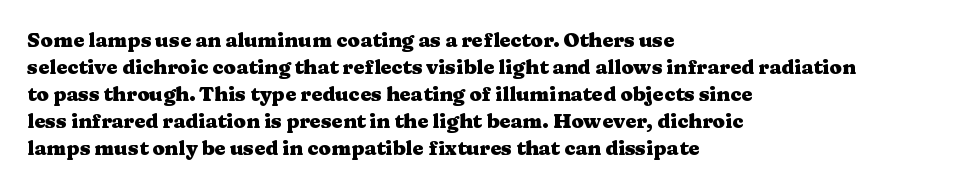
The font's upright variant was chosen for this text. Notice how the passage keeps a crisp vertical edge on the left only. Honestly, the row spacing looks completely unremarkable. Bare-footed words on every line.
